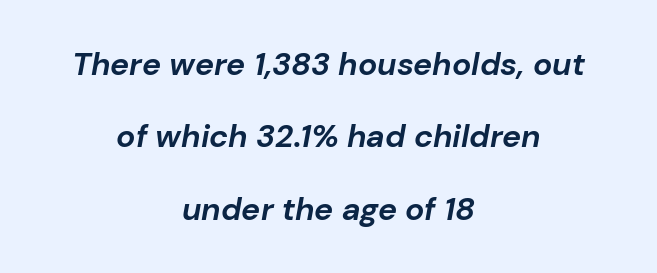
No word sits above an underline. Would a proofreader flag this as italicized? Yes. Each new line begins a long way beneath the previous one. The rendering uses natural spacing where letterforms have individual widths. Compared with typical body copy, the letter spacing here is the same.
